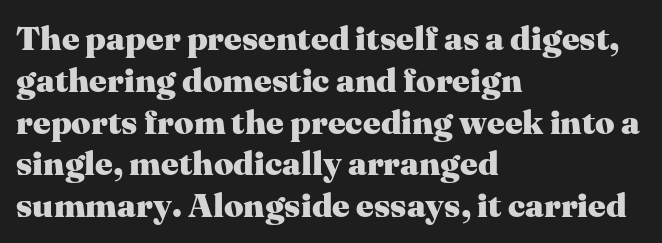
You could not count columns in this text — the font is proportionally spaced. Strong, thick strokes mark this as bold type. The gaps between neighbouring characters are ordinary and unremarkable. Check the space under the baseline: it is left empty. Short and long lines alike share a common starting point at left.
